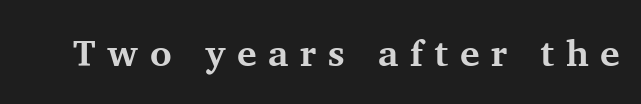
The image shows 37 px bold serif type, upright; set unusually wide letter spacing (+0.31 em), not underlined; medium stroke contrast and a medium x-height.
